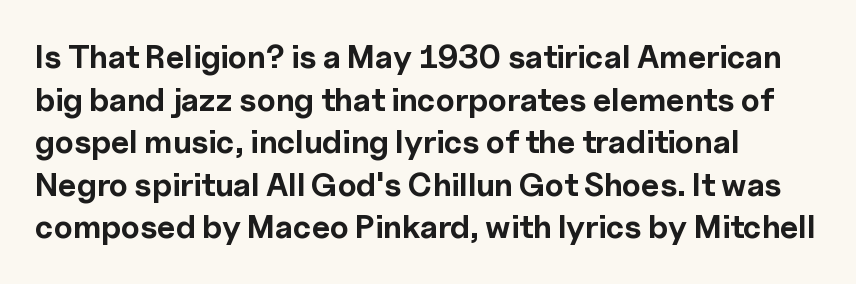
Bold? Absolutely — the strokes are thick and heavy. I'd call this a sans setting — the letters go barefoot. Leftover space on each line is placed entirely after the last word. Descenders hang freely into open space.
